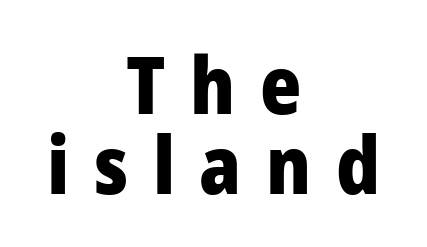
The image shows 79 px heavy sans-serif type, upright; set centered, tight line spacing (1.01x), unusually wide letter spacing (+0.31 em), not underlined; low stroke contrast and a medium x-height.
